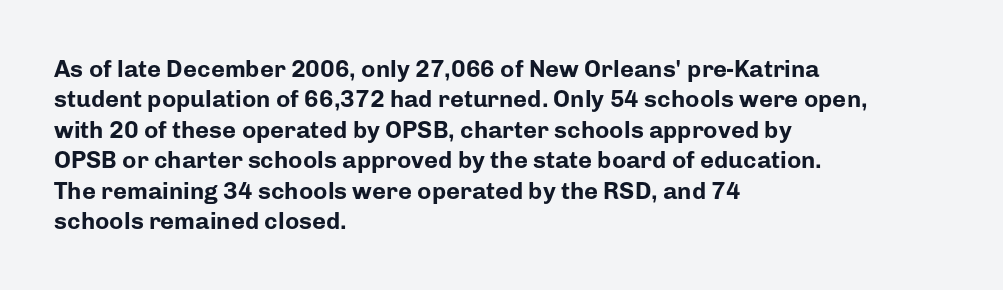
Q: Is the text bold? A: Yes.
Q: Is the text italic (slanted)? A: No, it is upright.
Q: Is the text underlined? A: No.
Q: How is the paragraph aligned? A: Left-aligned.
Q: Is the spacing between letters normal or unusually wide? A: Normal.
Q: Is the spacing between lines tight, normal or loose? A: Normal.
